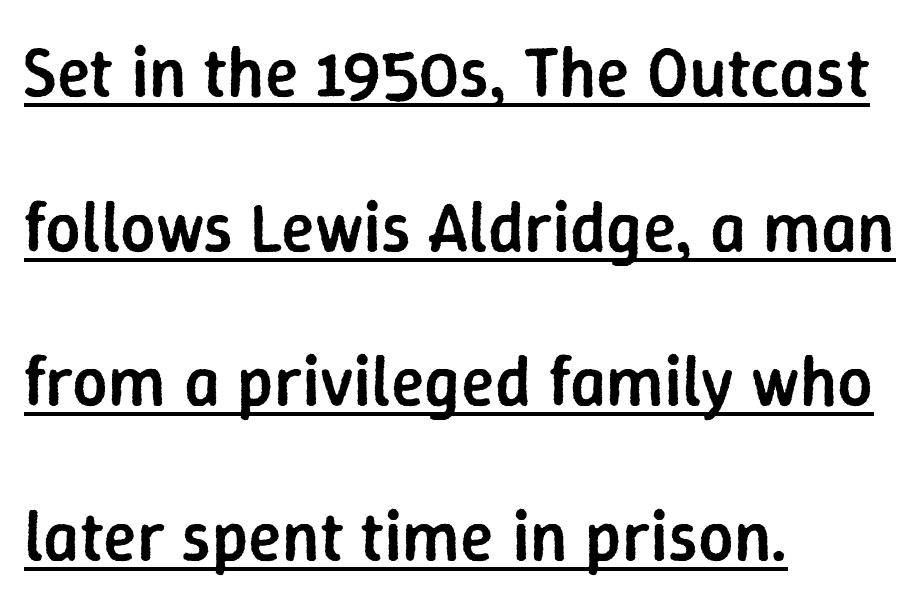
The image shows 70 px semibold sans-serif type, upright; set left-aligned, loose line spacing (2.21x), normal letter spacing, underlined; low stroke contrast and a medium x-height.
